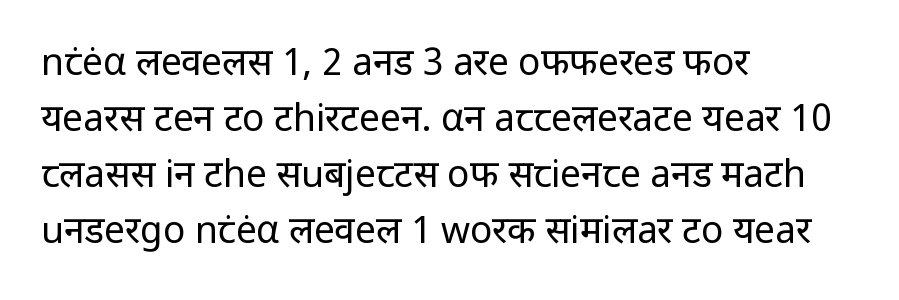
{"serif": "no", "italic": "no", "bold": "no", "weight": "regular", "width": "normal", "stroke_contrast": "low", "x_height": "medium", "monospaced": "no", "underline": "no", "align": "left", "line_spacing": "normal", "line_spacing_ratio": 1.51, "letter_spacing": "normal", "letter_spacing_em": 0.0, "glyph_px": 37}
